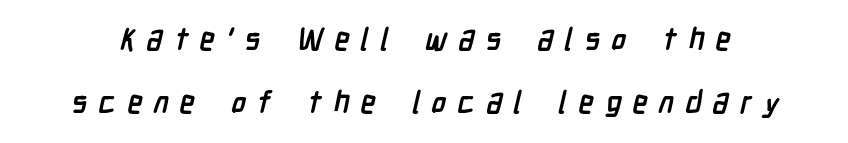
The image shows 31 px semibold, condensed sans-serif type; set loose line spacing (2.02x), unusually wide letter spacing (+0.36 em), not underlined; low stroke contrast and a medium x-height.
